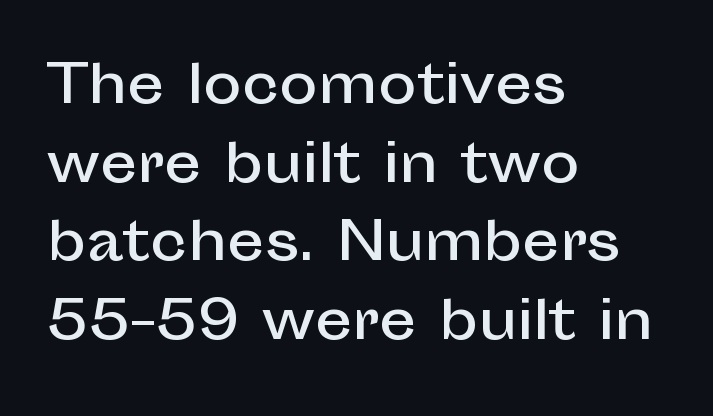
Q: Is the text italic (slanted)? A: No, it is upright.
Q: Is the typeface a serif or a sans-serif typeface? A: Sans-serif.
Q: Is the text underlined? A: No.
Q: How is the paragraph aligned? A: Left-aligned.
Q: Is the spacing between letters normal or unusually wide? A: Normal.
Q: Is the spacing between lines tight, normal or loose? A: Normal.
Q: Width (condensed, normal, or wide)? A: Normal.
Q: Stroke contrast? A: Low.
Q: x-height? A: Medium.
Q: Monospaced? A: No.
